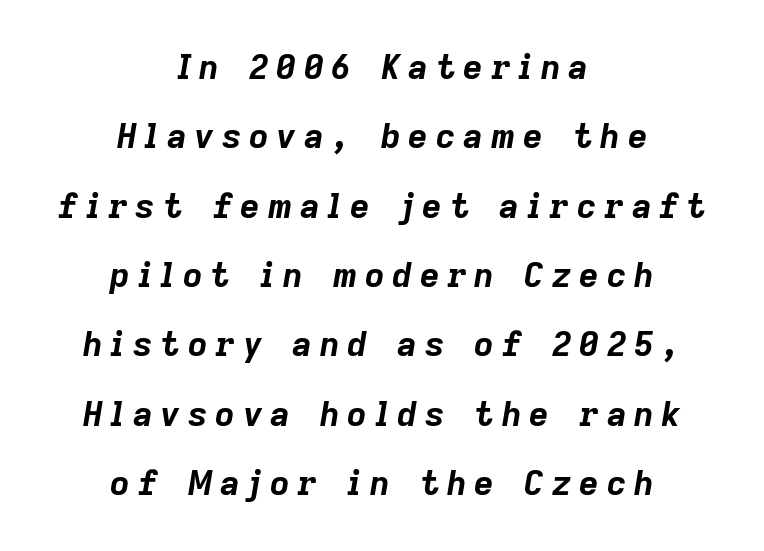
{"italic": "yes", "lean": "right", "slant_degrees": 9, "bold": "yes", "weight": "bold", "width": "normal", "stroke_contrast": "low", "x_height": "medium", "monospaced": "no", "underline": "no", "align": "center", "line_spacing": "loose", "line_spacing_ratio": 2.04, "letter_spacing": "wide", "letter_spacing_em": 0.23, "glyph_px": 34}
